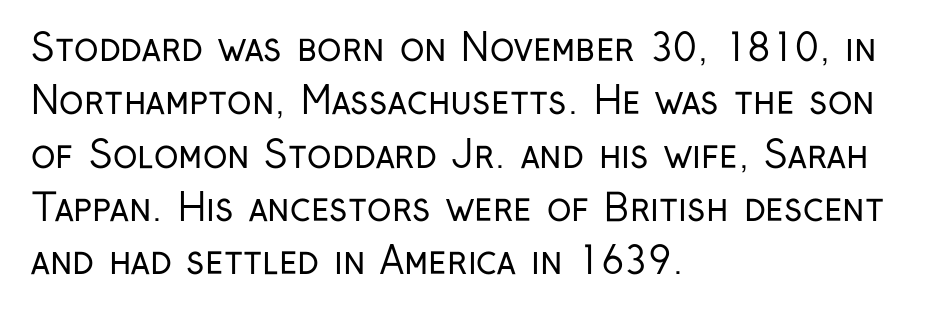
In terms of leading, this rendering sits right in the middle. No extra ink here — the face is not bold. Glance below the letters and you will spot only blank space. The line texture is even and compact thanks to regular tracking. These lines are set flush left with a ragged right edge.
